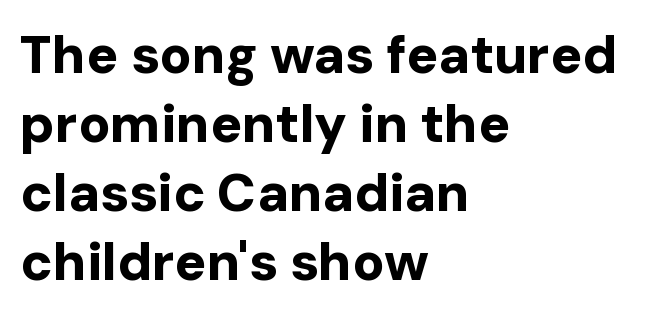
{"serif": "no", "italic": "no", "bold": "yes", "weight": "bold", "width": "normal", "stroke_contrast": "low", "x_height": "medium", "monospaced": "no", "underline": "no", "align": "left", "line_spacing": "normal", "line_spacing_ratio": 1.3, "letter_spacing": "normal", "letter_spacing_em": 0.0, "glyph_px": 53}
